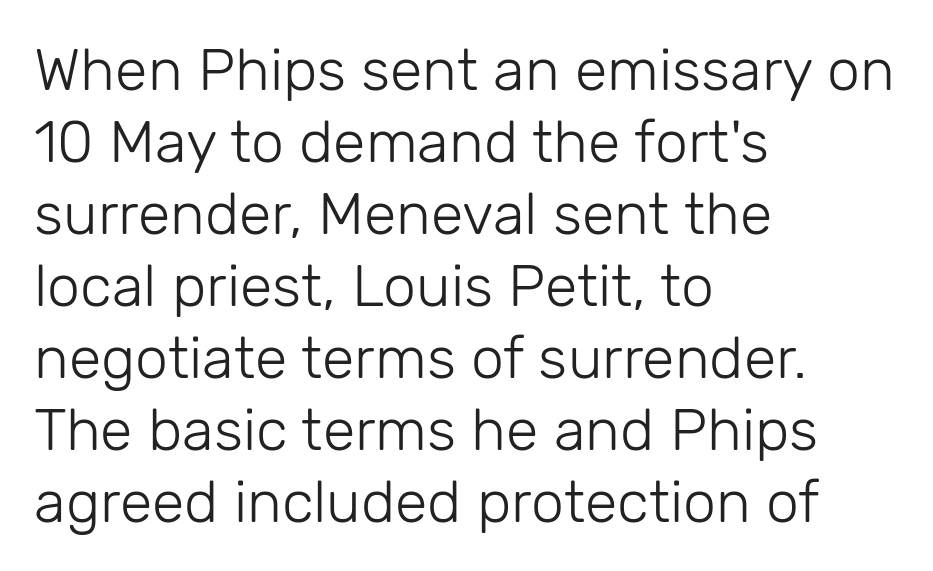
Q: Is the text bold? A: No.
Q: Is the text italic (slanted)? A: No, it is upright.
Q: Is the typeface a serif or a sans-serif typeface? A: Sans-serif.
Q: Is the text underlined? A: No.
Q: How is the paragraph aligned? A: Left-aligned.
Q: Is the spacing between letters normal or unusually wide? A: Normal.
Q: Width (condensed, normal, or wide)? A: Normal.
Q: Stroke contrast? A: Low.
Q: x-height? A: Medium.
Q: Monospaced? A: No.
